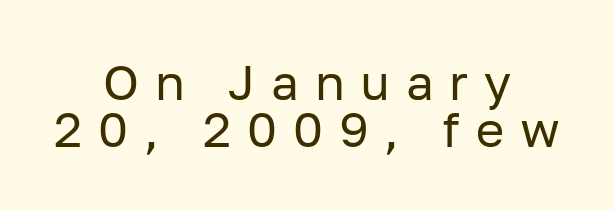
The lettering holds an erect, upright posture throughout. Students, note that the glyphs here are deliberately spaced far apart. The space beneath each line is pristine and unruled. The font family rendered here belongs to the sans-serif group.
